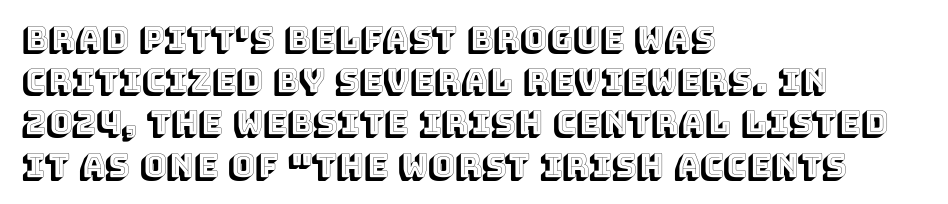
Q: Is the text italic (slanted)? A: No, it is upright.
Q: Is the text underlined? A: No.
Q: How is the paragraph aligned? A: Left-aligned.
Q: Is the spacing between letters normal or unusually wide? A: Normal.
Q: Is the spacing between lines tight, normal or loose? A: Normal.
Q: Width (condensed, normal, or wide)? A: Normal.
Q: x-height? A: Large.
Q: Monospaced? A: No.
